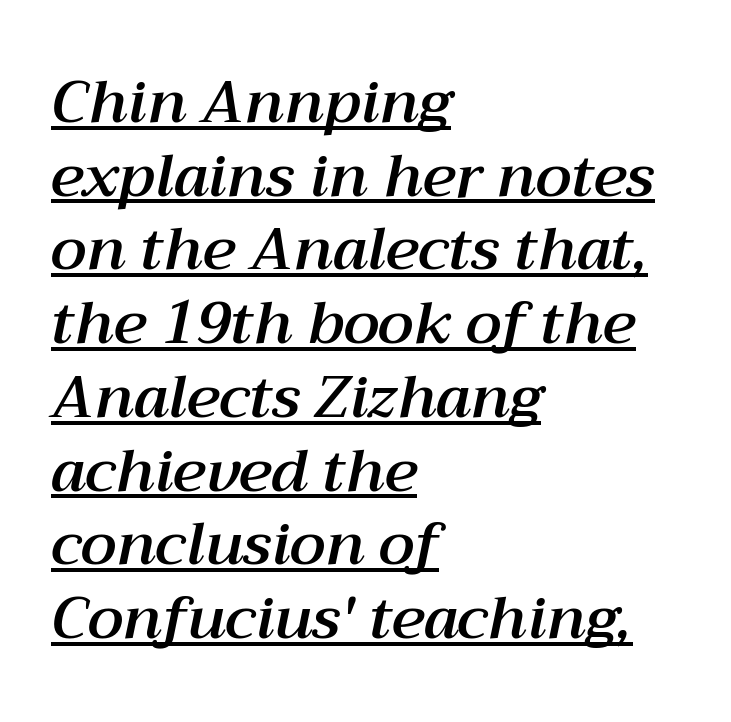
{"italic": "yes", "lean": "right", "slant_degrees": 12, "width": "normal", "stroke_contrast": "medium", "x_height": "medium", "monospaced": "no", "underline": "yes", "align": "left", "line_spacing": "normal", "line_spacing_ratio": 1.25, "letter_spacing": "normal", "letter_spacing_em": 0.0, "glyph_px": 59}
